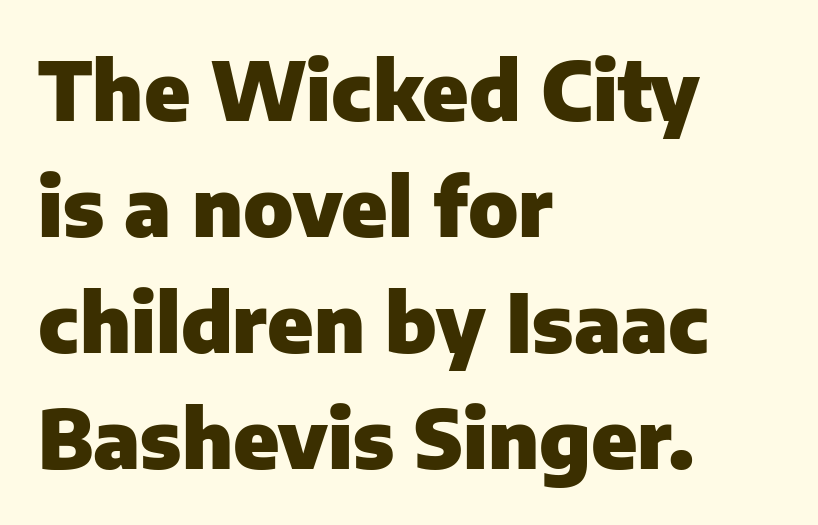
Descenders are the only things crossing below the line. Think of a printed novel: that variable character pitch is what you see here. Strokes here are thick enough to call this a true bold. Short note: letters normally spaced.
